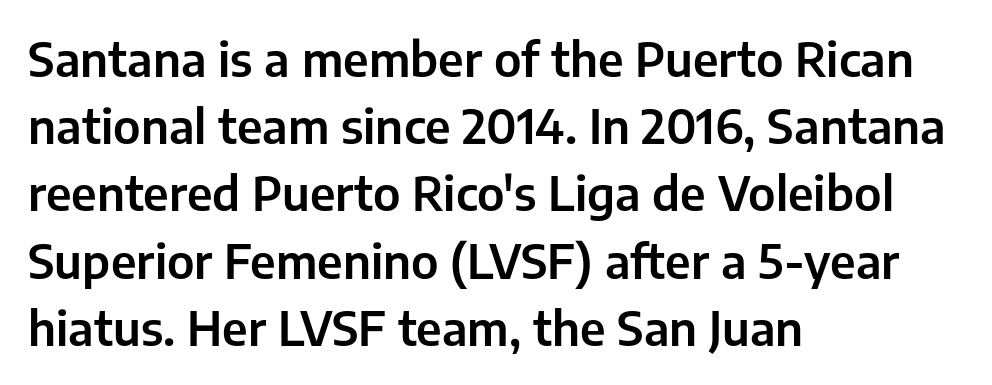
Short note: letters normally spaced. Quick note: underline off. Regarding leading, the lines here are spaced in the standard way. Serif or sans? Sans — the stroke terminals are bare. The compositor pushed each line to the left boundary. Is there any slant? The stems are plumb.
